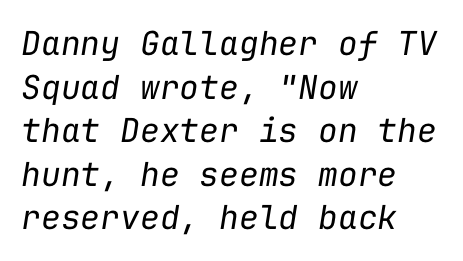
One glance says typical: line gaps are just what's usual. Do the characters align in a grid? Yes, the font is monospaced. This is oblique type, the kind used for emphasis or titles. Descender tails drop into unmarked territory. A light-to-regular cut is what we see here. These lines keep a tight, regular rhythm from letter to letter.
